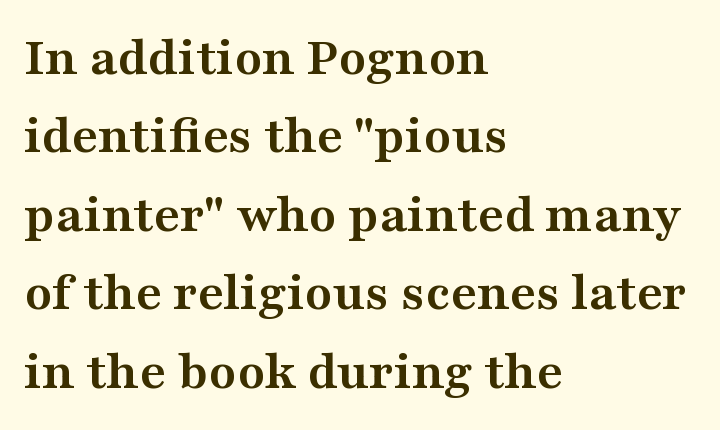
The image shows 56 px semibold, wide serif type, upright; set left-aligned, normal line spacing (1.4x), normal letter spacing, not underlined; medium stroke contrast and a medium x-height.
